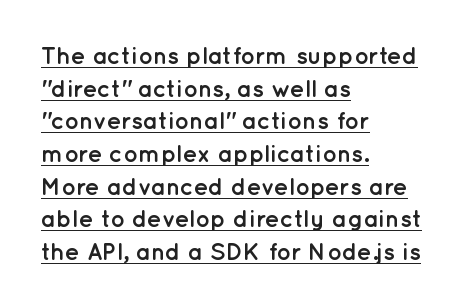
The image shows 24 px bold type, upright; set left-aligned, normal line spacing (1.36x), normal letter spacing, underlined.
